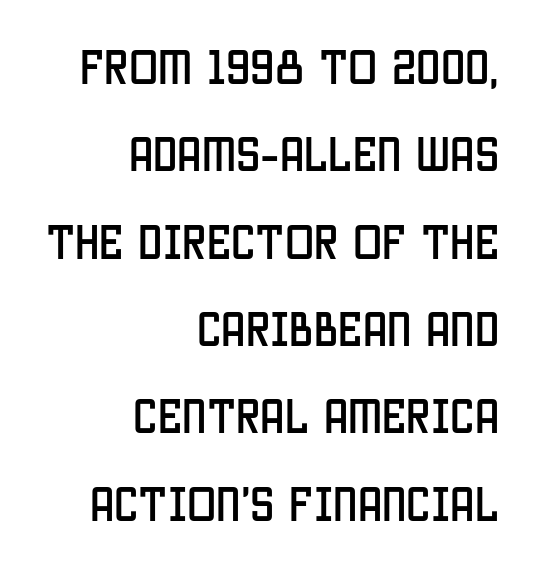
Q: Is the text italic (slanted)? A: No, it is upright.
Q: Is the typeface a serif or a sans-serif typeface? A: Sans-serif.
Q: Is the text underlined? A: No.
Q: How is the paragraph aligned? A: Right-aligned.
Q: Is the spacing between letters normal or unusually wide? A: Normal.
Q: Is the spacing between lines tight, normal or loose? A: Loose.
Q: Width (condensed, normal, or wide)? A: Condensed.
Q: Stroke contrast? A: Low.
Q: x-height? A: Large.
Q: Monospaced? A: No.
